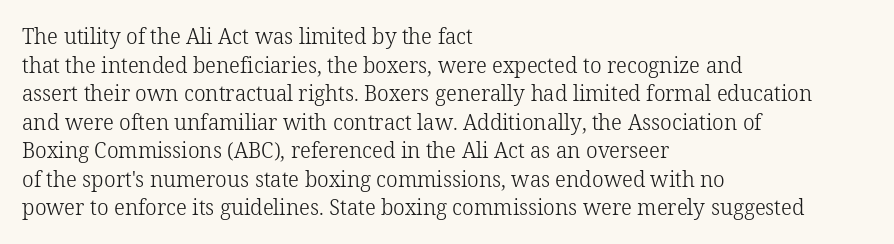
Q: Is the text bold? A: No.
Q: Is the text italic (slanted)? A: No, it is upright.
Q: Is the text underlined? A: No.
Q: How is the paragraph aligned? A: Left-aligned.
Q: Is the spacing between letters normal or unusually wide? A: Normal.
Q: Is the spacing between lines tight, normal or loose? A: Normal.
